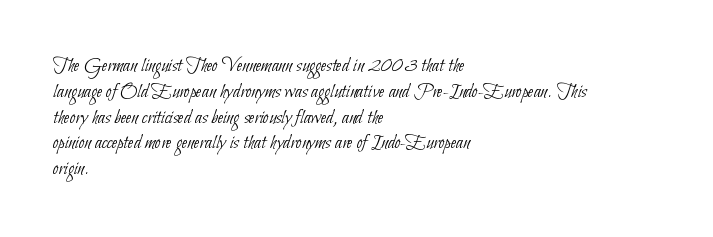
The image shows 21 px text type; set left-aligned, line spacing 1.23x, normal letter spacing, not underlined.
